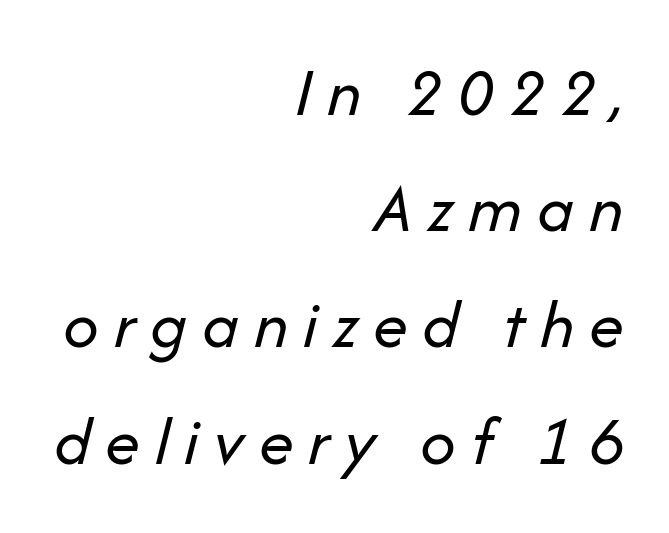
Looks like regular typesetting: each glyph gets only the width it needs. Line ends are locked; line starts wander. Vertical spacing — default. This is not heavy type; no bold has been used. Type without underlining.
